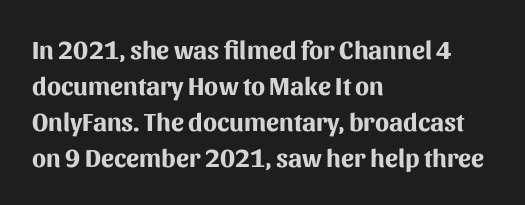
{"italic": "no", "bold": "yes", "underline": "no", "align": "left", "line_spacing": "normal", "line_spacing_ratio": 1.39, "letter_spacing": "normal", "letter_spacing_em": 0.0, "glyph_px": 26}
